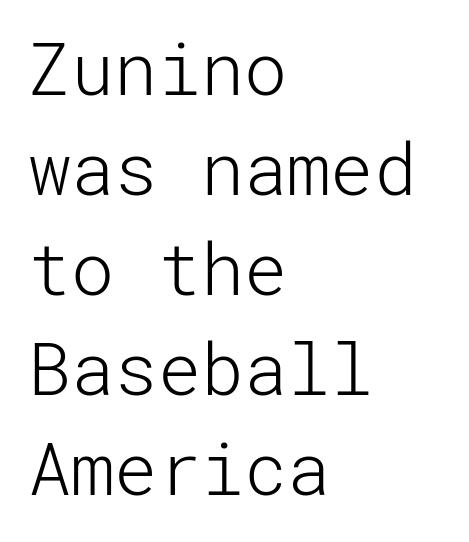
Q: Is the text bold? A: No.
Q: Is the text italic (slanted)? A: No, it is upright.
Q: Is the typeface a serif or a sans-serif typeface? A: Sans-serif.
Q: Is the text underlined? A: No.
Q: How is the paragraph aligned? A: Left-aligned.
Q: Is the spacing between letters normal or unusually wide? A: Normal.
Q: Is the spacing between lines tight, normal or loose? A: Normal.
Q: Width (condensed, normal, or wide)? A: Normal.
Q: Stroke contrast? A: Low.
Q: x-height? A: Medium.
